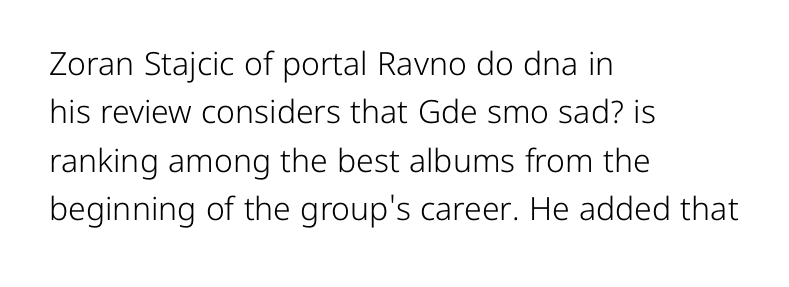
Q: Is the text bold? A: No.
Q: Is the text italic (slanted)? A: No, it is upright.
Q: Is the typeface a serif or a sans-serif typeface? A: Sans-serif.
Q: Is the text underlined? A: No.
Q: How is the paragraph aligned? A: Left-aligned.
Q: Is the spacing between letters normal or unusually wide? A: Normal.
Q: Is the spacing between lines tight, normal or loose? A: Normal.
Q: Width (condensed, normal, or wide)? A: Normal.
Q: Stroke contrast? A: Low.
Q: x-height? A: Medium.
Q: Monospaced? A: No.
